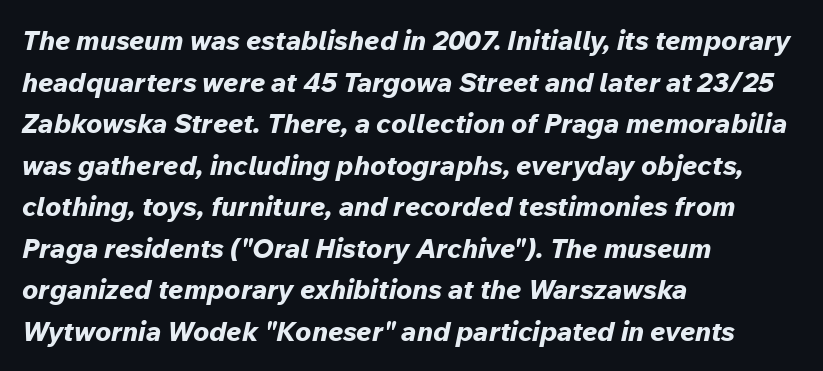
Students, this is bold: see how much ink each stroke carries. Is the type slanted? Yes — the strokes lean at a clear angle. Typeset ragged right — the left edge is the straight one. Rows of type keep a routine distance in the vertical direction. The passage shown is not underscored anywhere.
